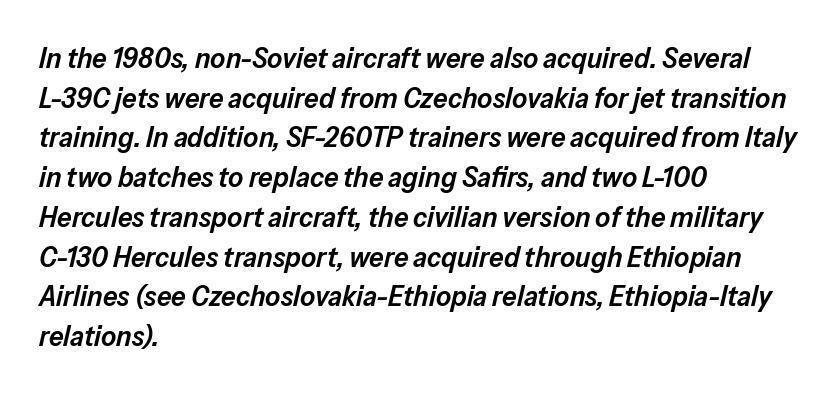
The image shows 29 px semibold type, italic (leaning right); set left-aligned, normal line spacing (1.37x), normal letter spacing, not underlined; low stroke contrast and a medium x-height.
